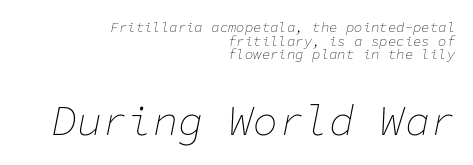
Q: Is the text bold? A: No.
Q: Is the text italic (slanted)? A: Yes, it leans right by about 11 degrees.
Q: Is the text underlined? A: No.
Q: How is the paragraph aligned? A: Right-aligned.
Q: Is the spacing between letters normal or unusually wide? A: Normal.
Q: Is the spacing between lines tight, normal or loose? A: Tight.
Q: Which block of text is set in a larger size, the first (top) or the second (bottom)? A: The second (bottom) one.
Q: Width (condensed, normal, or wide)? A: Normal.
Q: Stroke contrast? A: Low.
Q: x-height? A: Medium.
Q: Monospaced? A: Yes.
